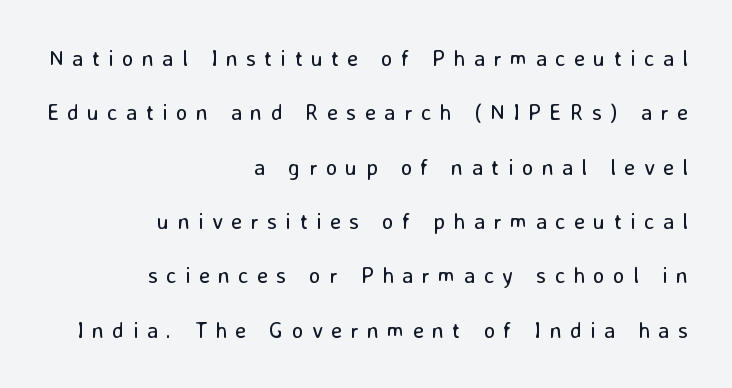
Q: Is the text bold? A: No.
Q: Is the text italic (slanted)? A: No, it is upright.
Q: Is the text underlined? A: No.
Q: How is the paragraph aligned? A: Right-aligned.
Q: Is the spacing between letters normal or unusually wide? A: Unusually wide.
Q: Is the spacing between lines tight, normal or loose? A: Loose.
